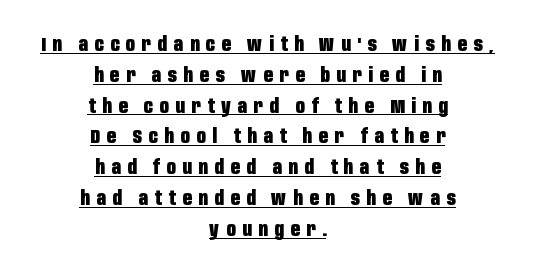
Q: Is the text bold? A: Yes.
Q: Is the text italic (slanted)? A: No, it is upright.
Q: Is the text underlined? A: Yes.
Q: How is the paragraph aligned? A: Centered.
Q: Is the spacing between letters normal or unusually wide? A: Unusually wide.
Q: Is the spacing between lines tight, normal or loose? A: Normal.
